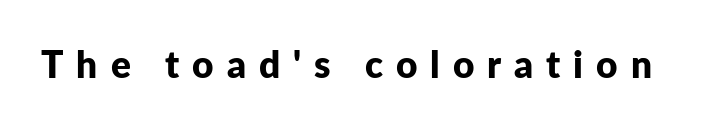
Is the type bold? Yes — the strokes are clearly thick and heavy. Lines of text with bare space underneath. To sum up the face: it is a sans, with no serifs. Note the varied advance widths — an 'i' is clearly narrower than an 'm'.
